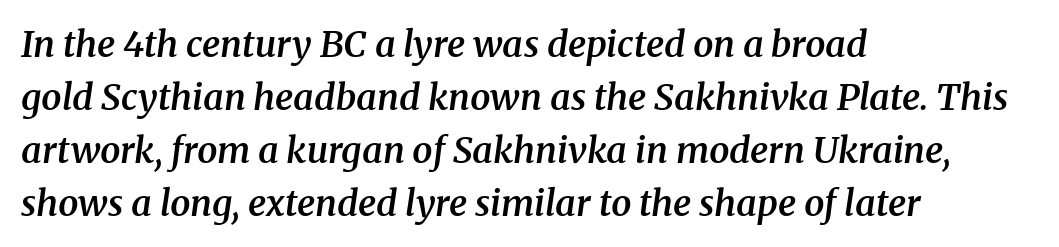
{"serif": "yes", "italic": "yes", "lean": "right", "slant_degrees": 8, "bold": "semi", "weight": "semibold", "width": "normal", "stroke_contrast": "medium", "x_height": "medium", "monospaced": "no", "underline": "no", "align": "left", "line_spacing": "normal", "line_spacing_ratio": 1.47, "letter_spacing": "normal", "letter_spacing_em": 0.0, "glyph_px": 36}
